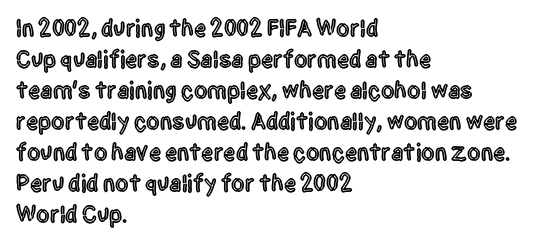
The rag falls on the right side of this text block. How would I describe the line gaps? Plain and ordinary. Ordinary non-slanted type is in use. The gaps between neighbouring characters are ordinary and unremarkable.
